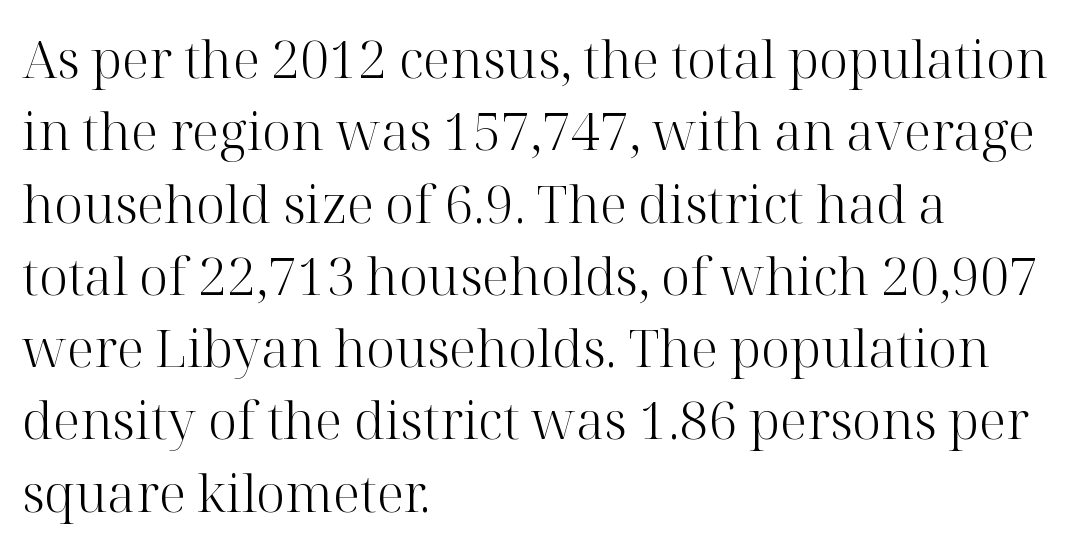
Unbolded letterforms with no extra heft. Typographically, this falls in the serif category. The space beneath each line is pristine and unruled. Is this a fixed-width face? No — the glyphs have proportional, varying widths. When letters stand straight like this, we call the style roman or upright. The space between consecutive lines is moderate.
